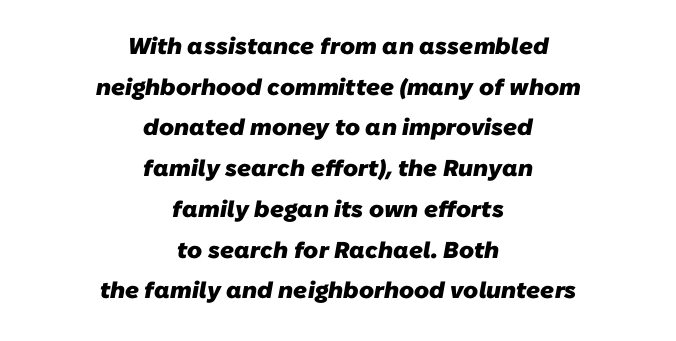
The whitespace from short lines is split evenly between both sides. Does the weight exceed regular? Yes, all the way to bold. Anything drawn beneath the words? Only blank space. No extra tracking has been applied to these lines.
